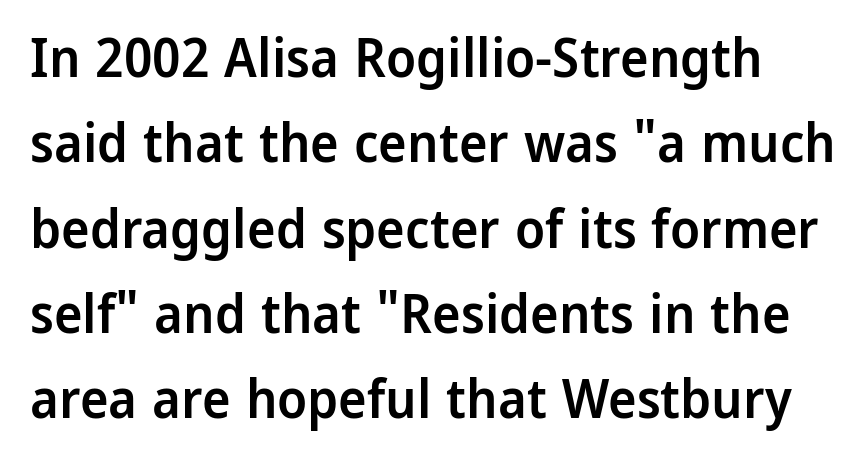
The image shows 54 px semibold sans-serif type, upright; set normal line spacing (1.58x), normal letter spacing, not underlined; low stroke contrast and a medium x-height.
